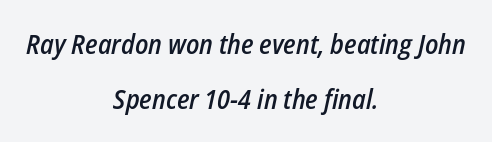
{"italic": "yes", "lean": "right", "slant_degrees": 12, "bold": "semi", "underline": "no", "align": "center", "line_spacing": "loose", "line_spacing_ratio": 2.02, "letter_spacing": "normal", "letter_spacing_em": 0.0, "glyph_px": 27}
